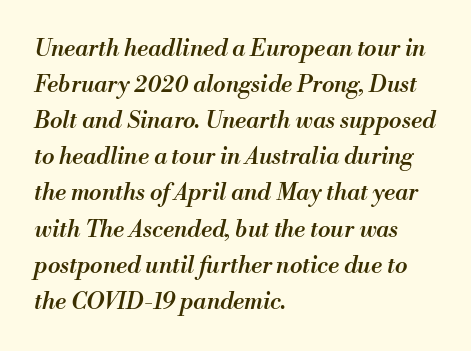
Q: Is the text bold? A: Semi-bold.
Q: Is the text italic (slanted)? A: Yes, it leans right by about 13 degrees.
Q: Is the text underlined? A: No.
Q: How is the paragraph aligned? A: Left-aligned.
Q: Is the spacing between letters normal or unusually wide? A: Normal.
Q: Is the spacing between lines tight, normal or loose? A: Normal.
